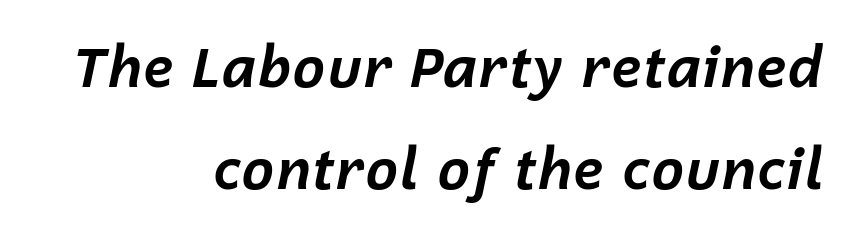
The image shows 56 px bold type, italic (leaning right); set right-aligned, line spacing 1.82x, normal letter spacing, not underlined; low stroke contrast and a medium x-height.
